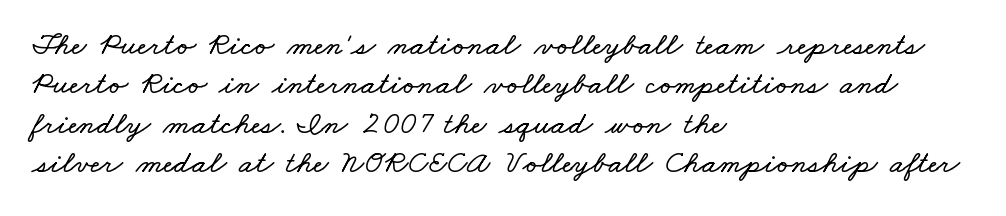
{"width": "wide", "stroke_contrast": "low", "x_height": "small", "monospaced": "no", "underline": "no", "align": "left", "line_spacing_ratio": 1.23, "letter_spacing": "normal", "letter_spacing_em": 0.0, "glyph_px": 32}
